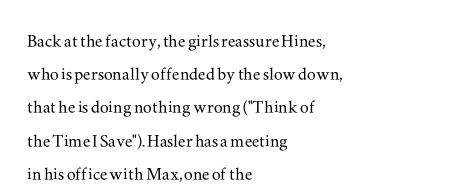
Q: Is the text italic (slanted)? A: No, it is upright.
Q: Is the text underlined? A: No.
Q: How is the paragraph aligned? A: Left-aligned.
Q: Is the spacing between letters normal or unusually wide? A: Normal.
Q: Is the spacing between lines tight, normal or loose? A: Normal.
